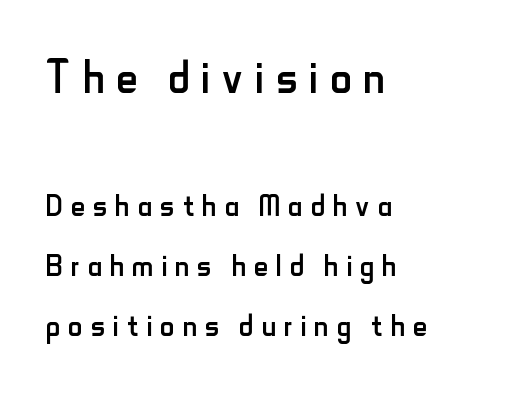
Q: Is the text bold? A: No.
Q: Is the text italic (slanted)? A: No, it is upright.
Q: Is the typeface a serif or a sans-serif typeface? A: Sans-serif.
Q: Is the text underlined? A: No.
Q: How is the paragraph aligned? A: Left-aligned.
Q: Is the spacing between letters normal or unusually wide? A: Unusually wide.
Q: Is the spacing between lines tight, normal or loose? A: Normal.
Q: Which block of text is set in a larger size, the first (top) or the second (bottom)? A: The first (top) one.
Q: Width (condensed, normal, or wide)? A: Condensed.
Q: Stroke contrast? A: Low.
Q: x-height? A: Small.
Q: Monospaced? A: No.
